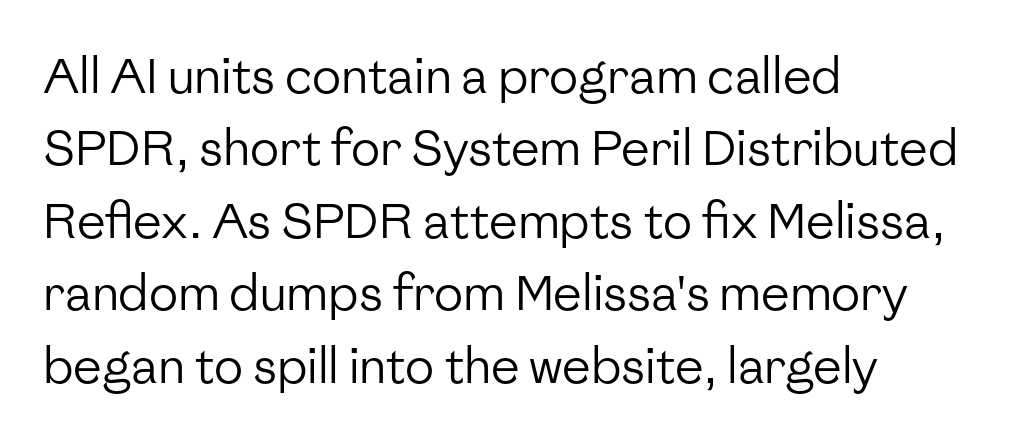
Q: Is the text bold? A: No.
Q: Is the text italic (slanted)? A: No, it is upright.
Q: Is the typeface a serif or a sans-serif typeface? A: Sans-serif.
Q: Is the text underlined? A: No.
Q: How is the paragraph aligned? A: Left-aligned.
Q: Is the spacing between letters normal or unusually wide? A: Normal.
Q: Is the spacing between lines tight, normal or loose? A: Normal.
Q: Width (condensed, normal, or wide)? A: Normal.
Q: Stroke contrast? A: Low.
Q: x-height? A: Medium.
Q: Monospaced? A: No.
